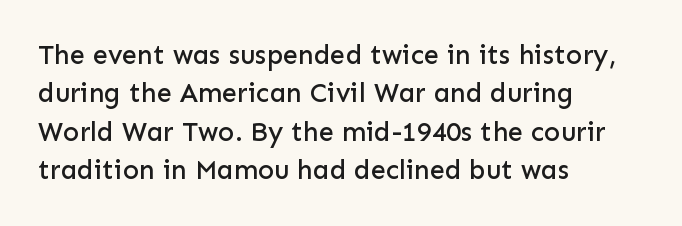
The image shows 27 px text type, upright; set left-aligned, normal line spacing (1.42x), normal letter spacing, not underlined.
